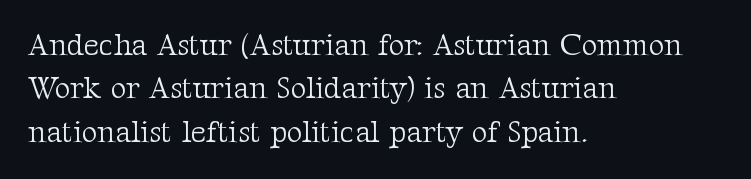
The image shows 30 px light serif type, upright; set left-aligned, normal line spacing (1.45x), normal letter spacing, not underlined; medium stroke contrast and a medium x-height.
